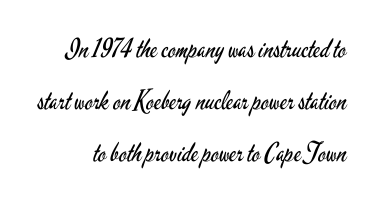
The image shows 26 px text type; set loose line spacing (2.0x), normal letter spacing, not underlined.
